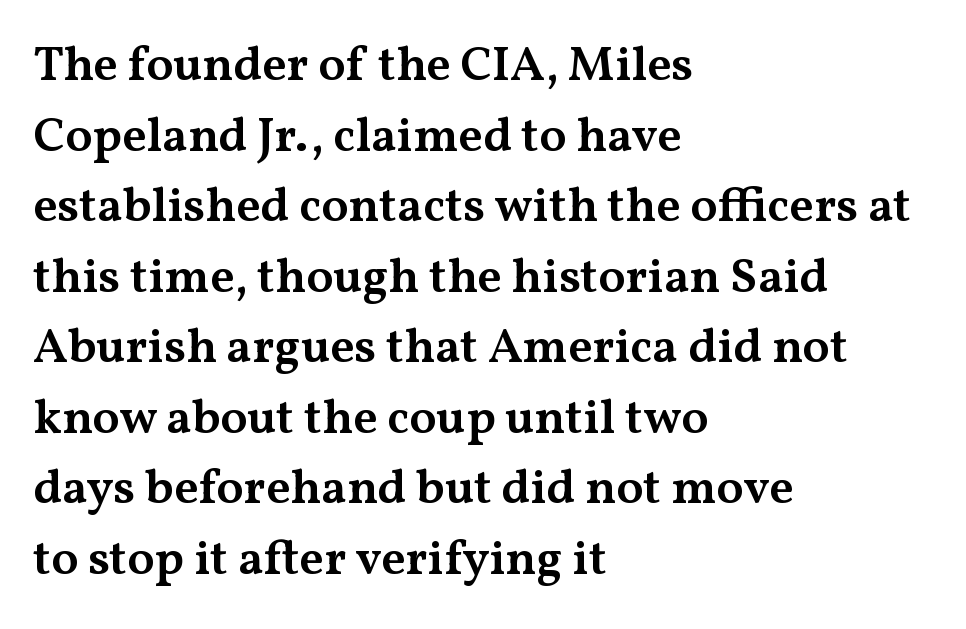
Caption: multi-line text, flush left, ragged right. In terms of weight, the rendering is demibold, just under bold. Short note: letters normally spaced. Each letter keeps its own natural width here, so spacing adapts to shape.
